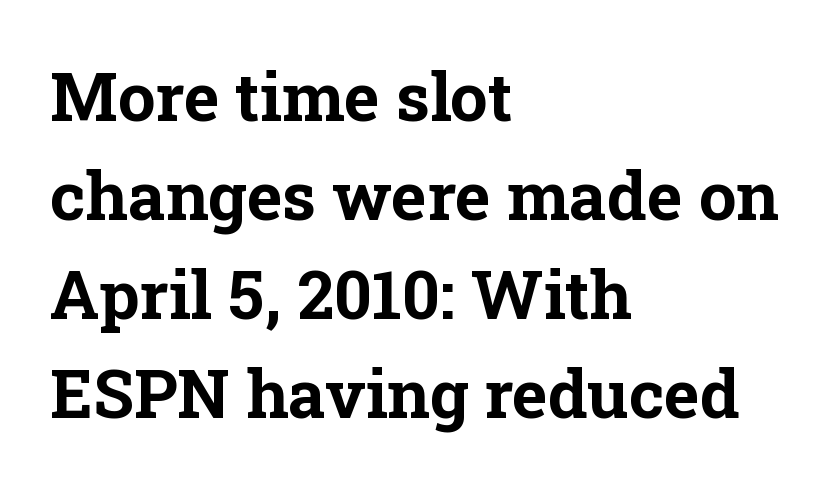
The image shows 67 px bold serif type, upright; set left-aligned, normal line spacing (1.48x), normal letter spacing, not underlined; low stroke contrast and a medium x-height.
